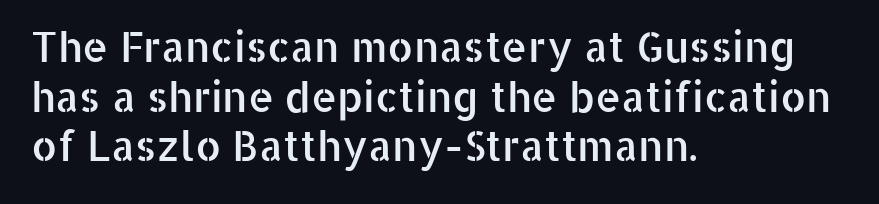
Q: Is the text italic (slanted)? A: No, it is upright.
Q: Is the typeface a serif or a sans-serif typeface? A: Sans-serif.
Q: Is the text underlined? A: No.
Q: How is the paragraph aligned? A: Left-aligned.
Q: Is the spacing between letters normal or unusually wide? A: Normal.
Q: Width (condensed, normal, or wide)? A: Normal.
Q: Stroke contrast? A: Low.
Q: x-height? A: Medium.
Q: Monospaced? A: No.
